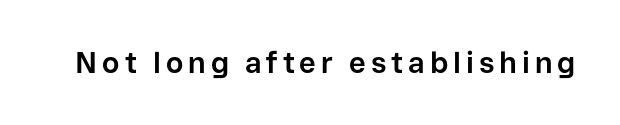
{"serif": "no", "italic": "no", "bold": "yes", "weight": "bold", "width": "normal", "stroke_contrast": "low", "x_height": "medium", "monospaced": "no", "underline": "no", "glyph_px": 29}
